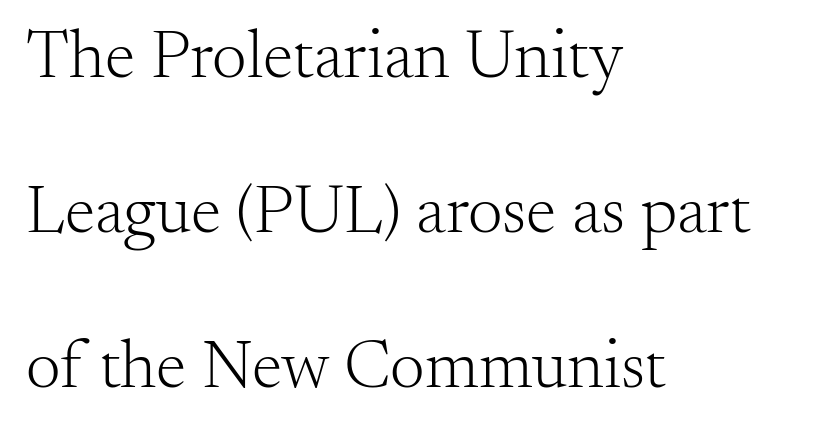
The image shows 69 px light serif type, upright; set left-aligned, loose line spacing (2.25x), normal letter spacing, not underlined; medium stroke contrast and a small x-height.
